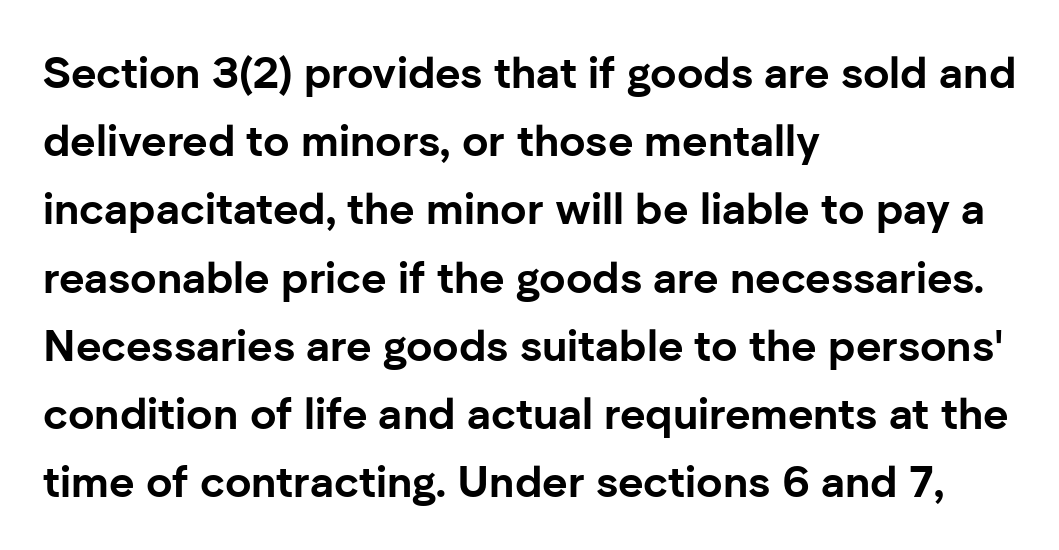
The image shows 44 px bold sans-serif type, upright; set left-aligned, normal line spacing (1.55x), normal letter spacing, not underlined; low stroke contrast and a medium x-height.
